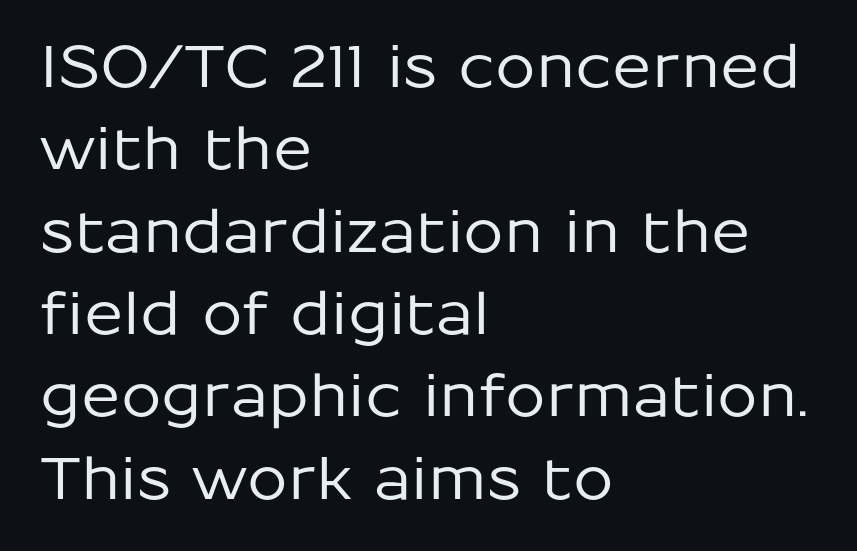
Q: Is the text italic (slanted)? A: No, it is upright.
Q: Is the typeface a serif or a sans-serif typeface? A: Sans-serif.
Q: Is the text underlined? A: No.
Q: How is the paragraph aligned? A: Left-aligned.
Q: Is the spacing between letters normal or unusually wide? A: Normal.
Q: Is the spacing between lines tight, normal or loose? A: Normal.
Q: Width (condensed, normal, or wide)? A: Normal.
Q: Stroke contrast? A: Low.
Q: x-height? A: Medium.
Q: Monospaced? A: No.
